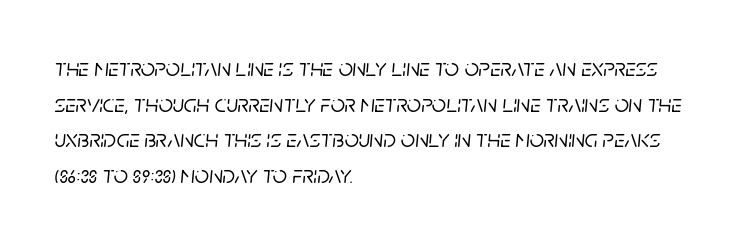
{"italic": "yes", "lean": "right", "slant_degrees": 5, "underline": "no", "align": "left", "line_spacing": "normal", "line_spacing_ratio": 1.43, "letter_spacing": "normal", "letter_spacing_em": 0.0, "glyph_px": 25}
